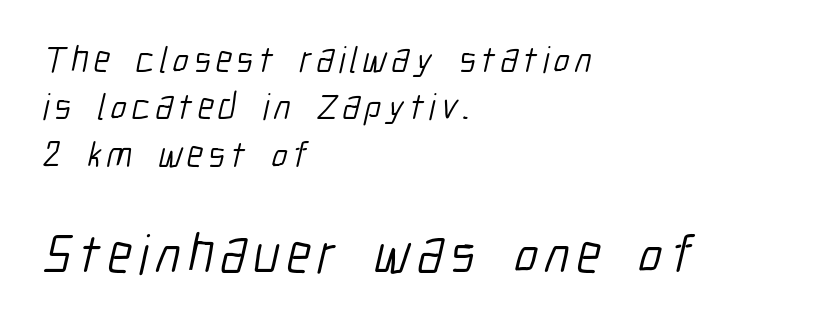
The image shows 55 px light, condensed sans-serif type; set left-aligned, normal line spacing (1.28x), not underlined; the second (bottom) block is 1.49x larger; low stroke contrast and a medium x-height.
